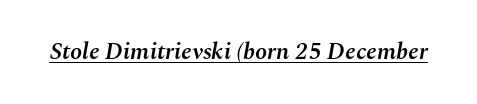
The image shows 24 px text type, italic (leaning right); set normal letter spacing, underlined.
